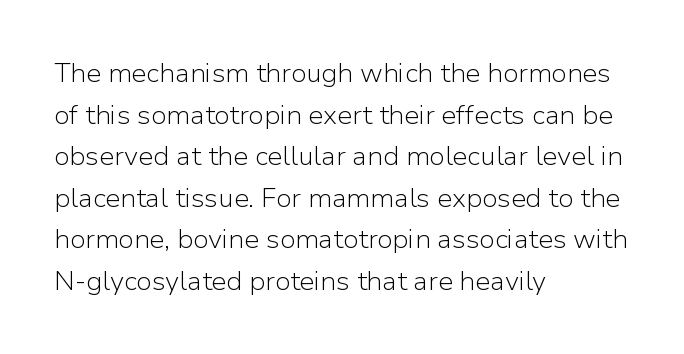
{"italic": "no", "bold": "no", "underline": "no", "align": "left", "line_spacing": "normal", "line_spacing_ratio": 1.54, "letter_spacing": "normal", "letter_spacing_em": 0.0, "glyph_px": 27}
